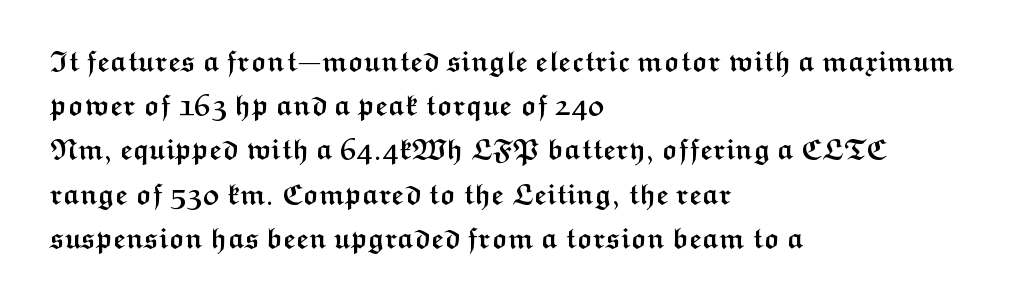
The image shows 28 px semibold, wide sans-serif type, upright; set left-aligned, normal line spacing (1.58x), normal letter spacing, not underlined; medium stroke contrast and a medium x-height.
